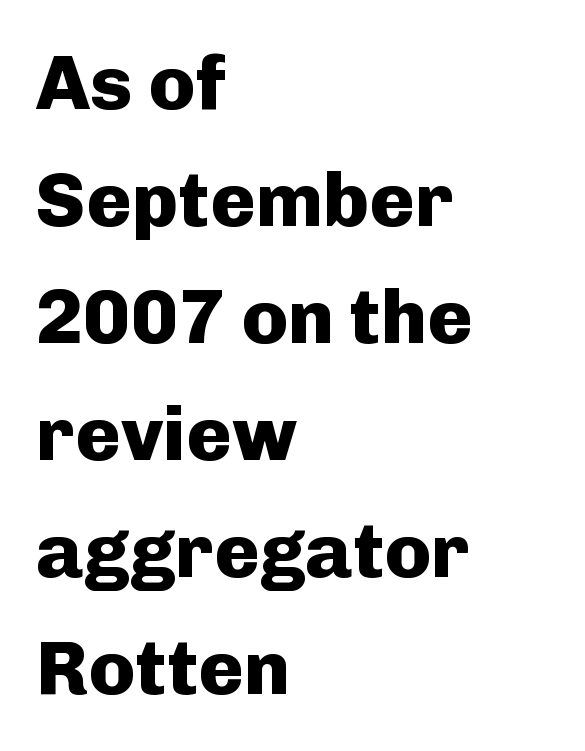
The image shows 77 px heavy sans-serif type, upright; set left-aligned, normal line spacing (1.52x), normal letter spacing, not underlined; low stroke contrast and a medium x-height.
